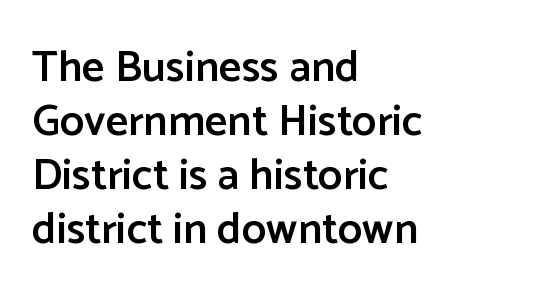
{"serif": "no", "italic": "no", "bold": "semi", "weight": "semibold", "width": "normal", "stroke_contrast": "low", "x_height": "medium", "monospaced": "no", "underline": "no", "align": "left", "line_spacing_ratio": 1.23, "letter_spacing": "normal", "letter_spacing_em": 0.0, "glyph_px": 44}
